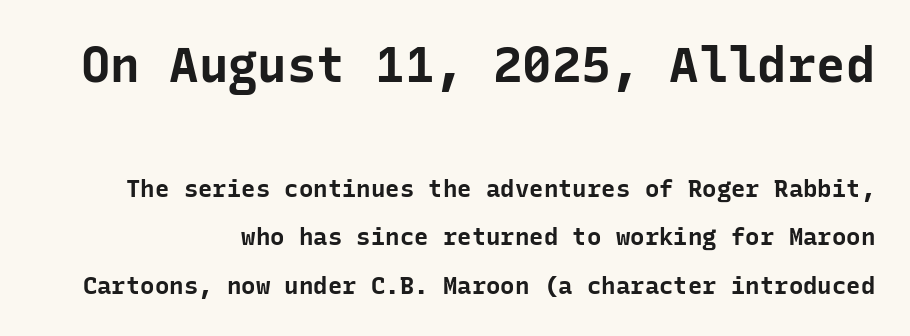
In terms of posture, this sample is upright. This rendering leaves character spacing at its baseline value. The font is running at its bold setting. The letters carry no serifs — their stems end cleanly without finishing strokes. The zone under the glyphs is completely vacant.
